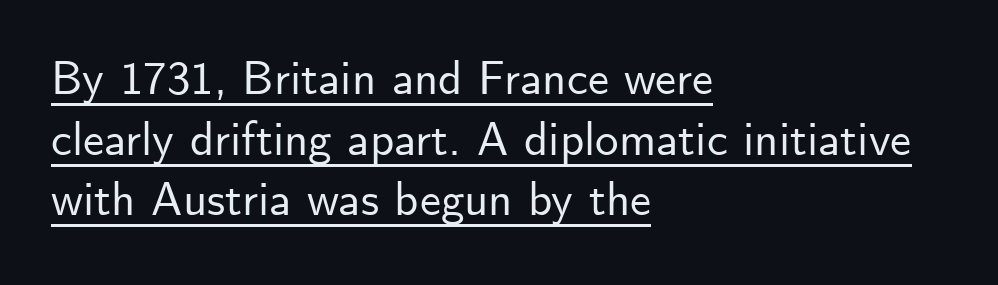
Q: Is the text italic (slanted)? A: No, it is upright.
Q: Is the typeface a serif or a sans-serif typeface? A: Sans-serif.
Q: Is the text underlined? A: Yes.
Q: How is the paragraph aligned? A: Left-aligned.
Q: Is the spacing between letters normal or unusually wide? A: Normal.
Q: Is the spacing between lines tight, normal or loose? A: Normal.
Q: Width (condensed, normal, or wide)? A: Normal.
Q: Stroke contrast? A: Low.
Q: x-height? A: Small.
Q: Monospaced? A: No.
